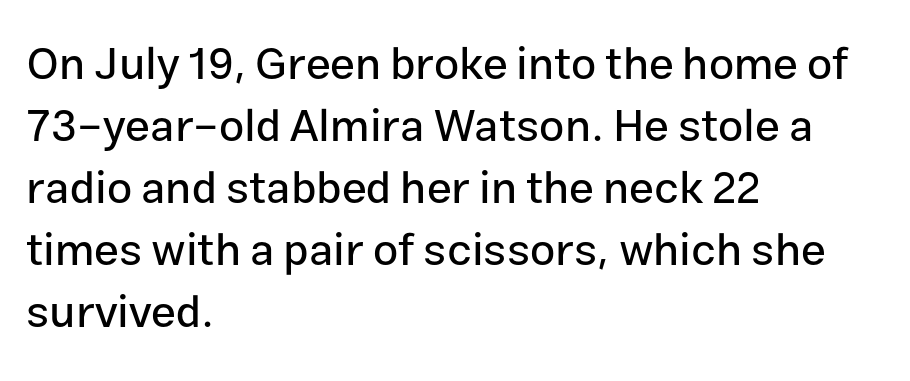
Horizontally, the lines are justified to the leading edge only. Nope, no serifs anywhere on these letters. Normally led — the rows are evenly, conventionally spaced. Is this a fixed-width face? No — the glyphs have proportional, varying widths.
